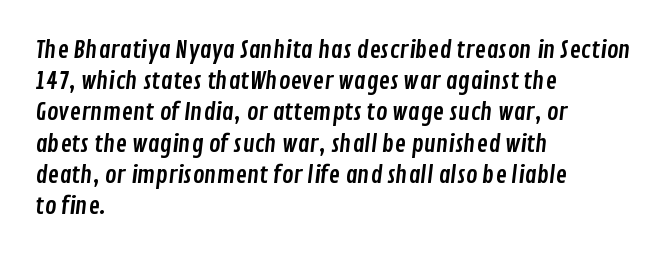
{"underline": "no", "align": "left", "line_spacing": "normal", "line_spacing_ratio": 1.3, "letter_spacing": "normal", "letter_spacing_em": 0.0, "glyph_px": 24}
